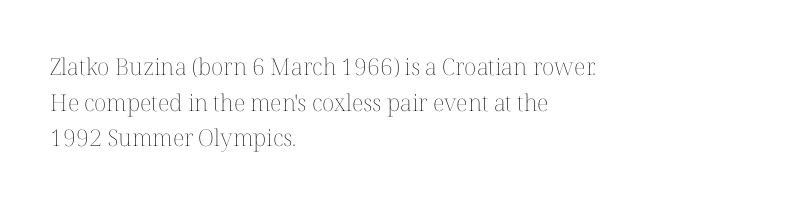
{"italic": "no", "bold": "no", "underline": "no", "align": "left", "line_spacing": "normal", "line_spacing_ratio": 1.55, "letter_spacing": "normal", "letter_spacing_em": 0.0, "glyph_px": 23}
